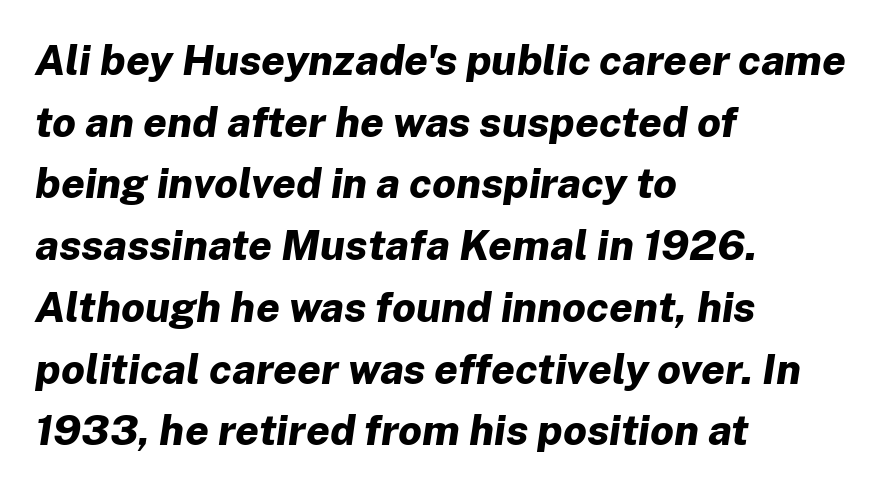
Q: Is the text bold? A: Yes.
Q: Is the text italic (slanted)? A: Yes, it leans right by about 8 degrees.
Q: Is the text underlined? A: No.
Q: How is the paragraph aligned? A: Left-aligned.
Q: Is the spacing between letters normal or unusually wide? A: Normal.
Q: Is the spacing between lines tight, normal or loose? A: Normal.
Q: Width (condensed, normal, or wide)? A: Normal.
Q: Stroke contrast? A: Low.
Q: x-height? A: Medium.
Q: Monospaced? A: No.
